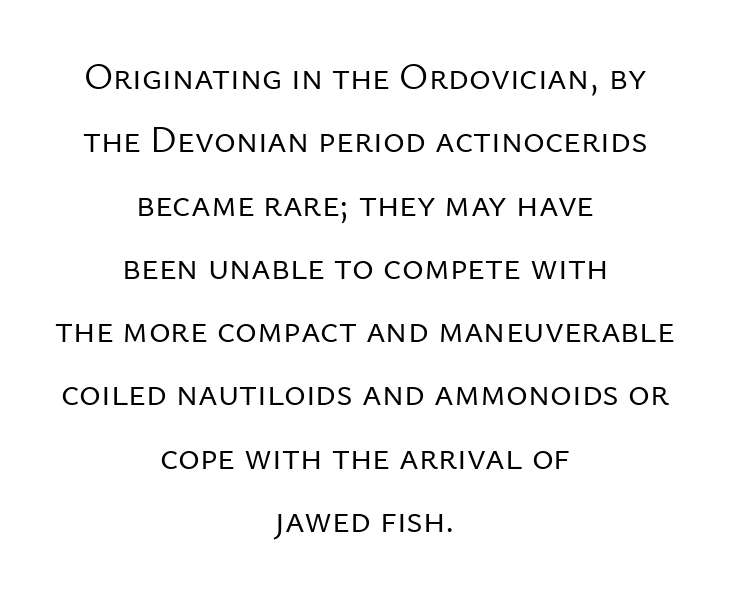
Is there any slant? The stems are plumb. Look at the tracking — it's just the regular setting, nothing added. The rendering positions every line midway between the sides. Letters have the restrained weight of plain body copy at most. Descender tails drop into unmarked territory. You could not count columns in this text — the font is proportionally spaced.
